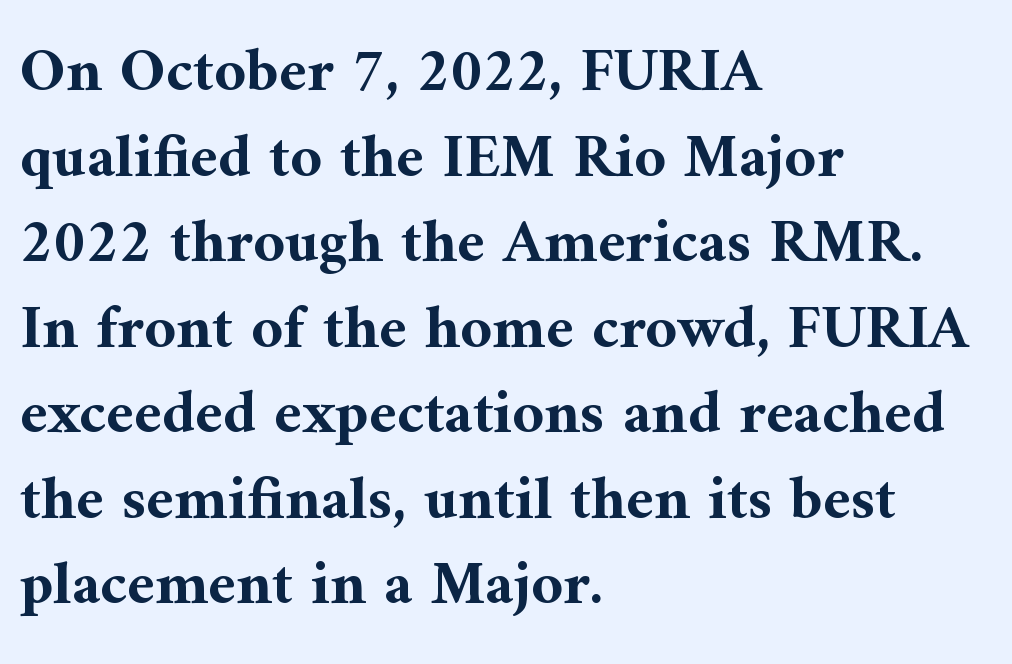
The image shows 62 px bold serif type, upright; set left-aligned, normal line spacing (1.38x), normal letter spacing, not underlined; medium stroke contrast and a medium x-height.
